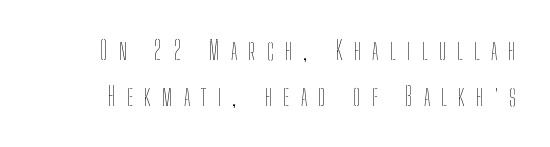
The image shows 26 px text type, upright; set line spacing 1.78x, unusually wide letter spacing (+0.43 em), not underlined.
